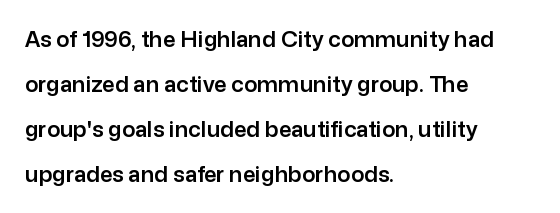
Q: Is the text italic (slanted)? A: No, it is upright.
Q: Is the text underlined? A: No.
Q: How is the paragraph aligned? A: Left-aligned.
Q: Is the spacing between letters normal or unusually wide? A: Normal.
Q: Is the spacing between lines tight, normal or loose? A: Loose.
